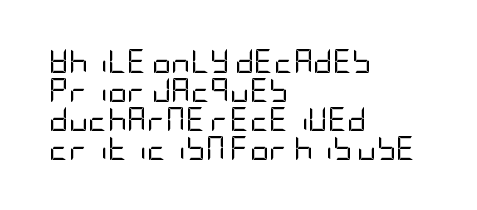
{"italic": "no", "bold": "no", "underline": "no", "align": "left", "line_spacing_ratio": 1.21, "letter_spacing": "normal", "letter_spacing_em": 0.0, "glyph_px": 24}
